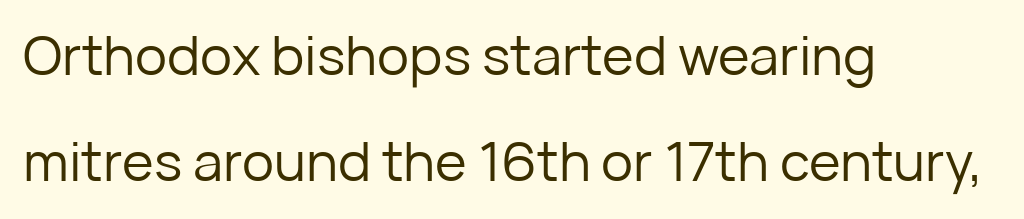
The image shows 54 px regular-weight sans-serif type, upright; set left-aligned, loose line spacing (1.97x), normal letter spacing, not underlined; low stroke contrast and a medium x-height.
